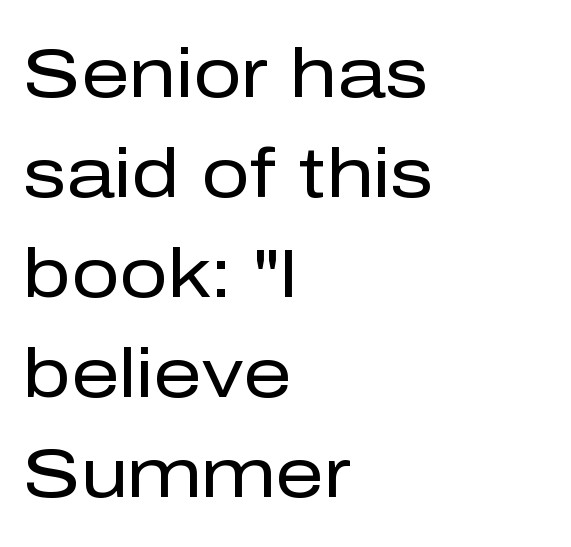
If you drew a ruler down the left edge, every line would touch it. Nope, not italic — everything's standing straight. Weight class: somewhere from thin through regular. Only glyphs here, with clear space below each row. Nothing unusual about the tracking: characters are spaced as the font intends.
